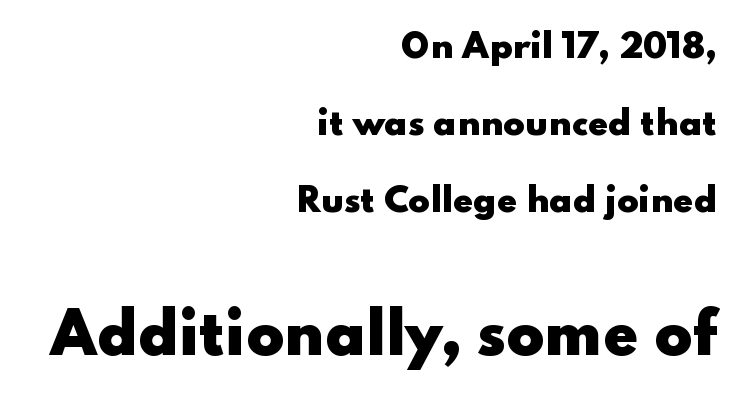
{"serif": "no", "italic": "no", "bold": "yes", "weight": "heavy", "width": "wide", "stroke_contrast": "low", "x_height": "small", "monospaced": "no", "underline": "no", "align": "right", "line_spacing": "loose", "line_spacing_ratio": 2.41, "letter_spacing": "normal", "letter_spacing_em": 0.0, "larger_block": "second", "size_ratio": 1.75, "glyph_px": 56}
